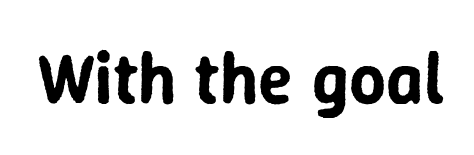
{"serif": "no", "italic": "no", "width": "normal", "stroke_contrast": "low", "x_height": "medium", "monospaced": "no", "underline": "no", "letter_spacing": "normal", "letter_spacing_em": 0.0, "glyph_px": 72}
